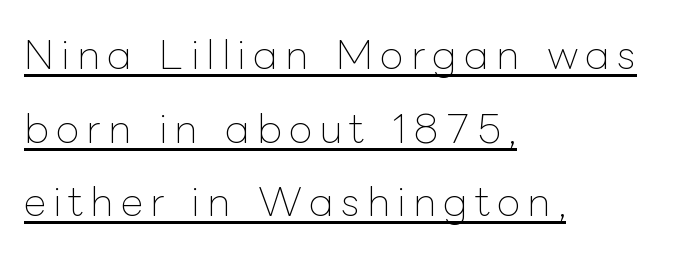
Alignment: flush left. Summary of weight: not heavy and not bold. Here the designer chose a conventional face with non-uniform glyph widths. Is there any slant? The stems are plumb.
